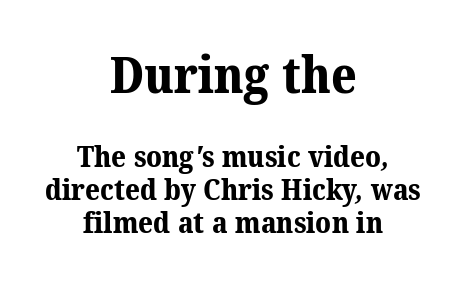
The image shows 50 px bold serif type; set centered, tight line spacing (1.14x), normal letter spacing, not underlined; the first (top) block is 1.72x larger; medium stroke contrast and a medium x-height.
